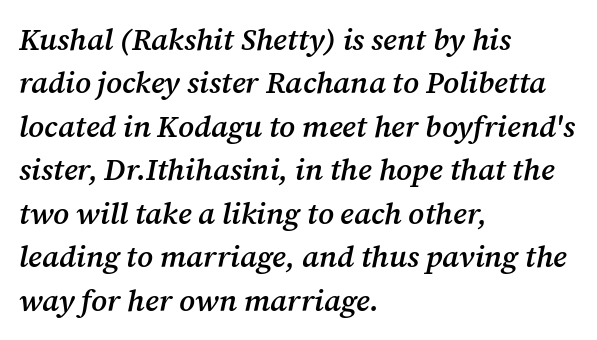
The image shows 30 px semibold serif type, italic (leaning right); set left-aligned, normal line spacing (1.45x), normal letter spacing, not underlined; medium stroke contrast and a medium x-height.
